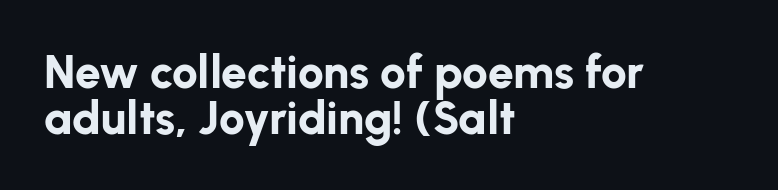
Notice how the passage keeps a crisp vertical edge on the left only. This is roman type, the default non-slanted kind. Vertically, the passage feels compressed, each row crowding the next. The rendering keeps characters at their native spacing. The rendering shows plain stroke endings on the letterforms — a sans-serif design.
